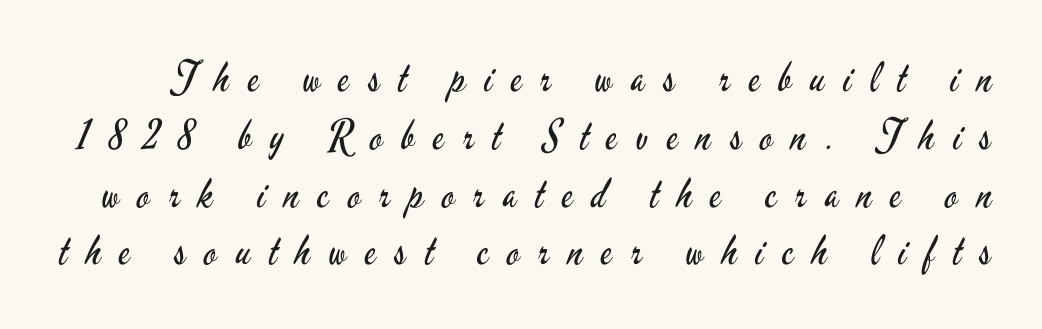
{"serif": "no", "bold": "no", "weight": "regular", "width": "condensed", "stroke_contrast": "low", "x_height": "small", "monospaced": "no", "underline": "no", "line_spacing": "normal", "line_spacing_ratio": 1.41, "letter_spacing": "wide", "letter_spacing_em": 0.46, "glyph_px": 41}
